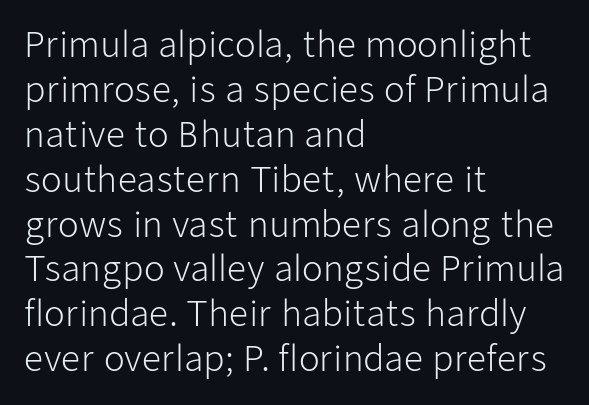
Q: Is the text bold? A: No.
Q: Is the text italic (slanted)? A: No, it is upright.
Q: Is the typeface a serif or a sans-serif typeface? A: Sans-serif.
Q: Is the text underlined? A: No.
Q: How is the paragraph aligned? A: Left-aligned.
Q: Is the spacing between letters normal or unusually wide? A: Normal.
Q: Is the spacing between lines tight, normal or loose? A: Normal.
Q: Width (condensed, normal, or wide)? A: Normal.
Q: Stroke contrast? A: Low.
Q: x-height? A: Medium.
Q: Monospaced? A: No.
